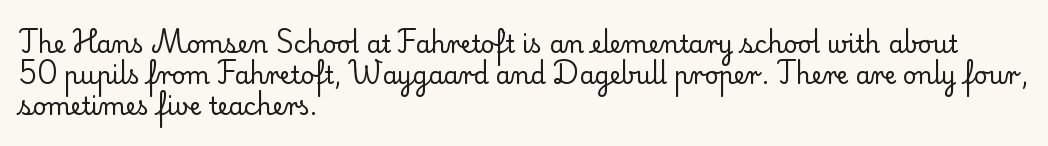
{"italic": "no", "bold": "no", "underline": "no", "align": "left", "line_spacing": "normal", "line_spacing_ratio": 1.29, "letter_spacing": "normal", "letter_spacing_em": 0.0, "glyph_px": 24}
